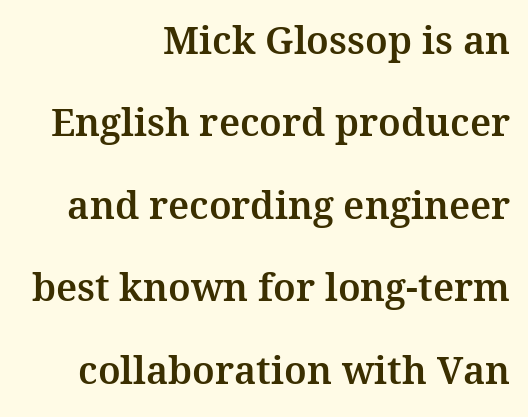
{"serif": "yes", "italic": "no", "width": "normal", "stroke_contrast": "medium", "x_height": "medium", "monospaced": "no", "underline": "no", "align": "right", "line_spacing": "loose", "line_spacing_ratio": 2.17, "letter_spacing": "normal", "letter_spacing_em": 0.0, "glyph_px": 38}
